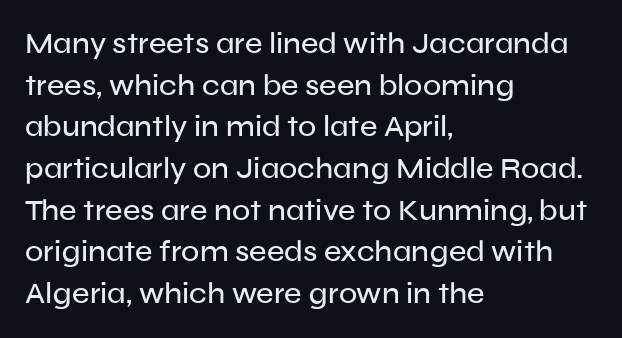
The letters advance in unequal steps, a hallmark of proportional type. This rendering features lettering with no underline. Honestly, the row spacing looks completely unremarkable. This sample is left-justified, so line endings fall wherever the words run out.
